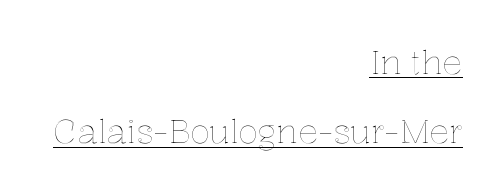
The image shows 33 px text type, upright; set right-aligned, loose line spacing (2.1x), normal letter spacing, underlined; a medium x-height.
